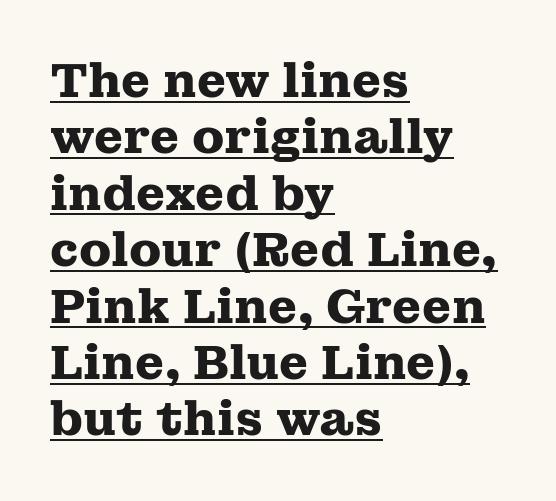
The characters look thick and weighty, a clear bold. The string is rendered with underlining switched on. If you drew a ruler down the left edge, every line would touch it. The face used here is proportionally spaced, like ordinary book or web type. You can tell it's not italic because the verticals are truly vertical.
